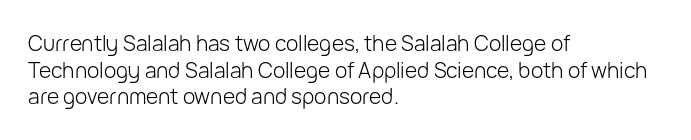
Q: Is the text bold? A: No.
Q: Is the text italic (slanted)? A: No, it is upright.
Q: Is the text underlined? A: No.
Q: How is the paragraph aligned? A: Left-aligned.
Q: Is the spacing between letters normal or unusually wide? A: Normal.
Q: Is the spacing between lines tight, normal or loose? A: Normal.
